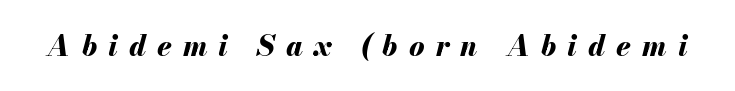
Q: Is the text bold? A: Yes.
Q: Is the text italic (slanted)? A: Yes, it leans right by about 13 degrees.
Q: Is the text underlined? A: No.
Q: Is the spacing between letters normal or unusually wide? A: Unusually wide.
Q: Width (condensed, normal, or wide)? A: Normal.
Q: Stroke contrast? A: Medium.
Q: x-height? A: Small.
Q: Monospaced? A: No.
